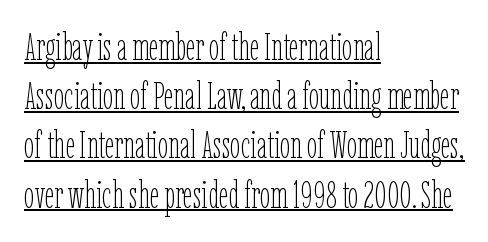
{"italic": "no", "bold": "no", "weight": "thin", "width": "condensed", "stroke_contrast": "low", "x_height": "medium", "monospaced": "no", "underline": "yes", "align": "left", "line_spacing": "normal", "line_spacing_ratio": 1.33, "letter_spacing": "normal", "letter_spacing_em": 0.0, "glyph_px": 37}
